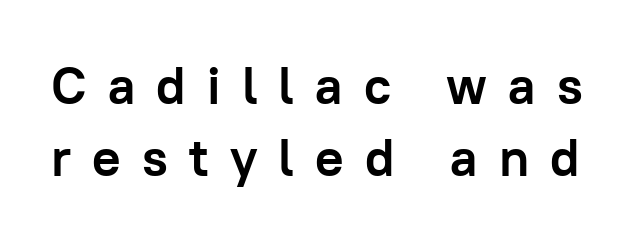
The letters are spread apart with noticeably loose tracking. This block has exactly the height ordinary leading produces. Emphasis by weight is at full strength: bold. Italic? Not at all — the glyphs are vertical.
